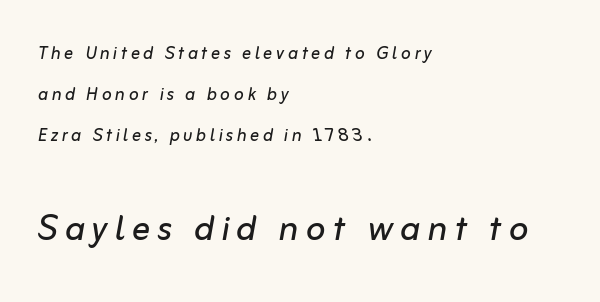
Rendered with sloped, italic letterforms. If you drew a ruler down the left edge, every line would touch it. Here the designer chose a conventional face with non-uniform glyph widths. Clear beneath every line of the passage. The passage shown is not bold in any degree.
